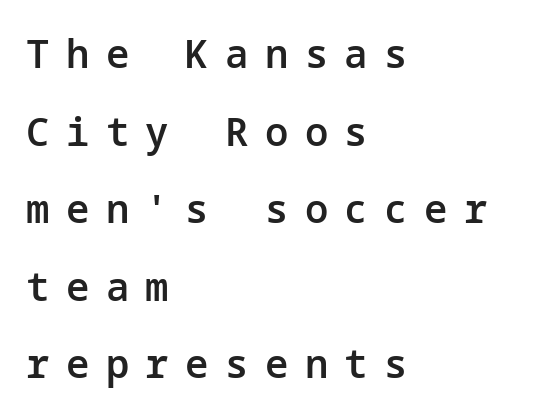
{"serif": "no", "italic": "no", "bold": "semi", "weight": "semibold", "width": "normal", "stroke_contrast": "low", "x_height": "medium", "underline": "no", "align": "left", "line_spacing": "loose", "line_spacing_ratio": 1.99, "letter_spacing": "wide", "letter_spacing_em": 0.42, "glyph_px": 39}
